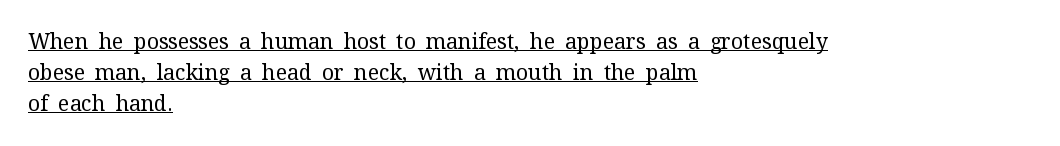
Q: Is the text bold? A: No.
Q: Is the text italic (slanted)? A: No, it is upright.
Q: Is the text underlined? A: Yes.
Q: How is the paragraph aligned? A: Left-aligned.
Q: Is the spacing between letters normal or unusually wide? A: Normal.
Q: Is the spacing between lines tight, normal or loose? A: Normal.
